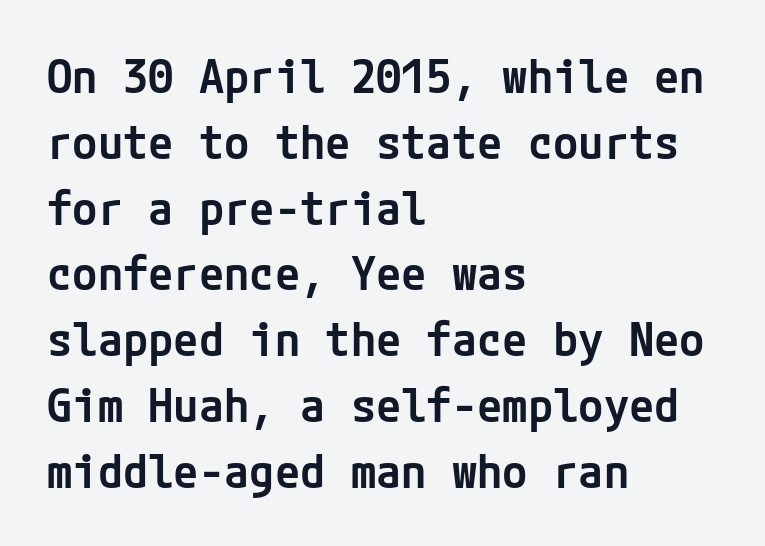
{"serif": "no", "italic": "no", "bold": "semi", "weight": "semibold", "width": "normal", "stroke_contrast": "low", "x_height": "medium", "underline": "no", "align": "left", "line_spacing": "normal", "line_spacing_ratio": 1.43, "letter_spacing": "normal", "letter_spacing_em": 0.0, "glyph_px": 46}
